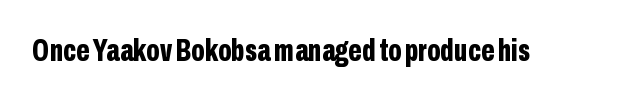
{"serif": "no", "italic": "no", "bold": "yes", "weight": "bold", "width": "condensed", "stroke_contrast": "low", "x_height": "medium", "monospaced": "no", "underline": "no", "letter_spacing": "normal", "letter_spacing_em": 0.0, "glyph_px": 32}
